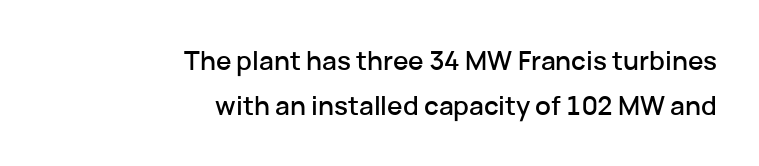
The foot of each line stays bare and open. The face used here is rendered with its standard letterfit. The ragged edge is on the left, which tells us the setting is flush right. The letters stand upright; this is a roman face.
